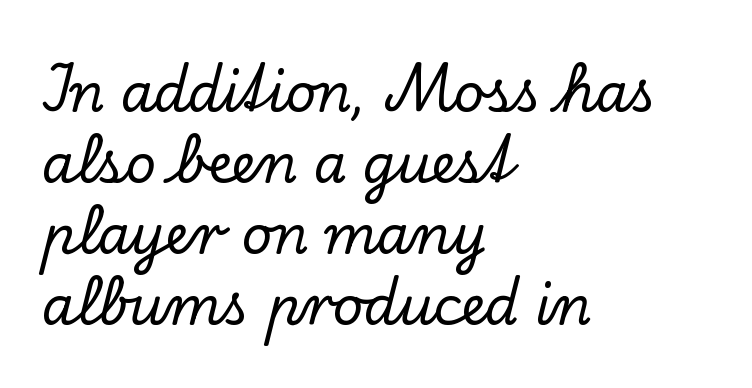
{"serif": "yes", "width": "normal", "stroke_contrast": "low", "x_height": "small", "monospaced": "no", "underline": "no", "align": "left", "line_spacing": "normal", "line_spacing_ratio": 1.34, "letter_spacing": "normal", "letter_spacing_em": 0.0, "glyph_px": 53}
